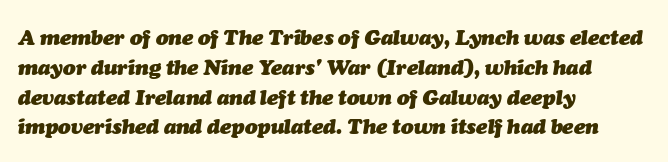
Does the copy run flush right? No — it runs flush left. Unmarked baselines from the first word to the last. Emphasis-style slanted type is in use. Plenty of ink on the page — the face is bold. The face used here is rendered with its standard letterfit.
